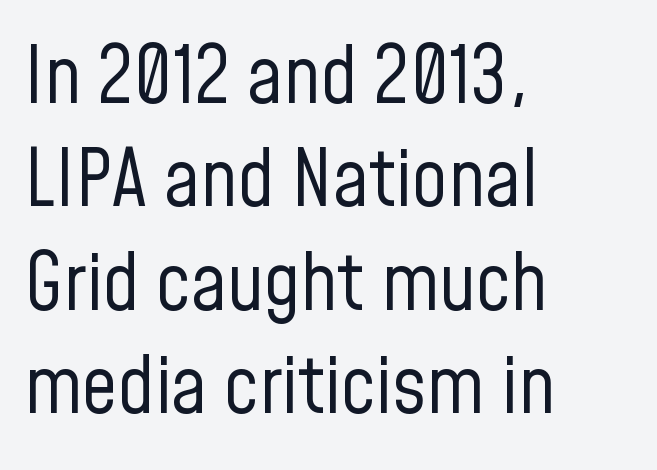
Q: Is the text bold? A: No.
Q: Is the text italic (slanted)? A: No, it is upright.
Q: Is the typeface a serif or a sans-serif typeface? A: Sans-serif.
Q: Is the text underlined? A: No.
Q: How is the paragraph aligned? A: Left-aligned.
Q: Is the spacing between letters normal or unusually wide? A: Normal.
Q: Is the spacing between lines tight, normal or loose? A: Normal.
Q: Width (condensed, normal, or wide)? A: Condensed.
Q: Stroke contrast? A: Low.
Q: x-height? A: Medium.
Q: Monospaced? A: No.
